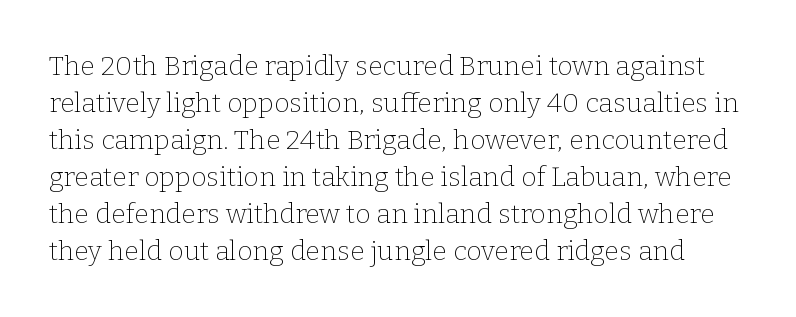
The image shows 27 px text type, upright; set normal line spacing (1.37x), normal letter spacing, not underlined.
